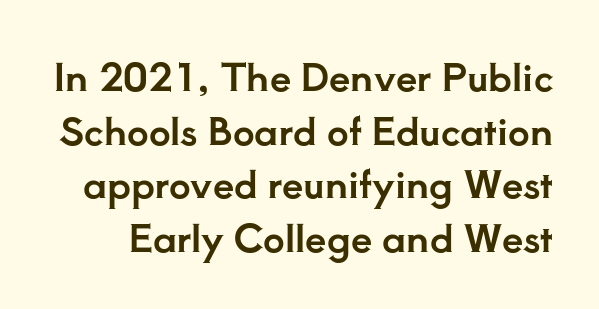
The image shows 38 px serif type, upright; set normal line spacing (1.41x), normal letter spacing, not underlined; low stroke contrast and a small x-height.
